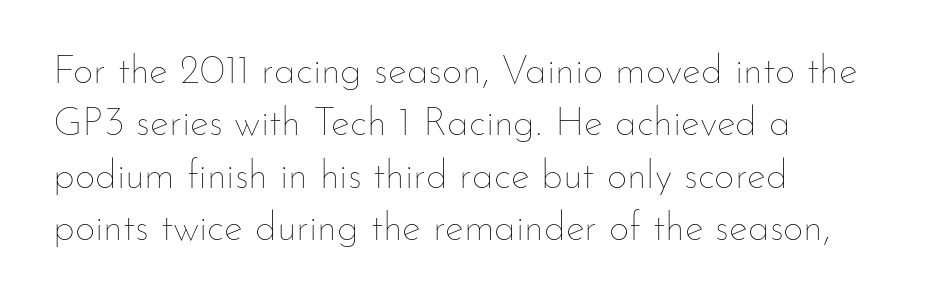
{"italic": "no", "bold": "no", "weight": "thin", "width": "normal", "stroke_contrast": "low", "x_height": "small", "monospaced": "no", "underline": "no", "align": "left", "line_spacing": "normal", "line_spacing_ratio": 1.31, "letter_spacing": "normal", "letter_spacing_em": 0.0, "glyph_px": 40}
